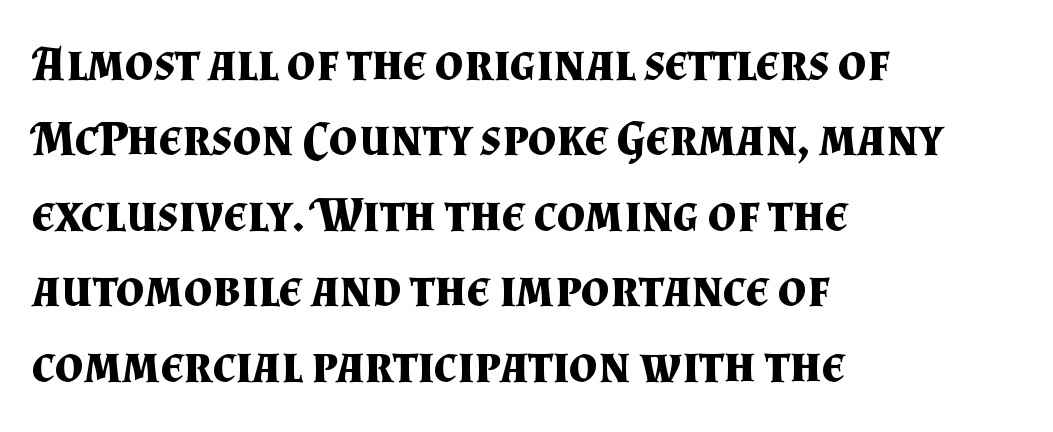
Casual observation: everything's shoved over to the left. What kind of face is this? One with serifs. The string is rendered with underlining switched off. Here the designer chose a conventional face with non-uniform glyph widths.
